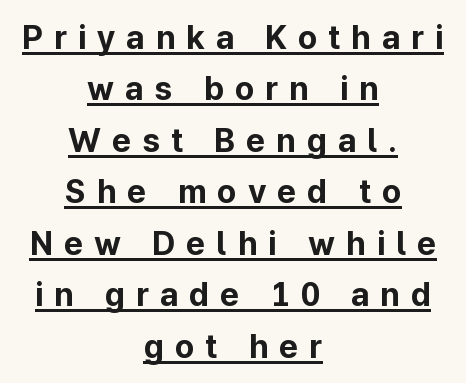
In designer terms, the underline attribute is active on this setting. Vertically, the passage feels balanced, rows spaced as you'd expect. Which margin do the lines hug? Neither — every line sits in the middle. Spacing verdict: proportional, widths tailored to each character. Look at the bottom of the vertical strokes: they stop flat, with no serifs. Style check: upright.
